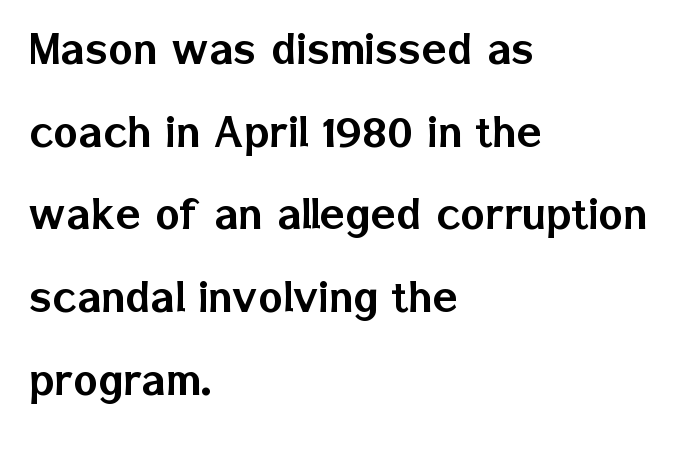
{"serif": "no", "italic": "no", "width": "normal", "stroke_contrast": "low", "x_height": "medium", "monospaced": "no", "underline": "no", "align": "left", "line_spacing": "normal", "line_spacing_ratio": 1.59, "letter_spacing": "normal", "letter_spacing_em": 0.0, "glyph_px": 52}
